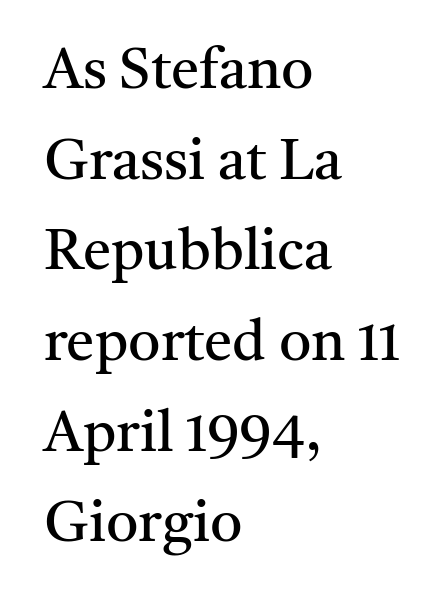
The characters are drawn with everyday or finer stroke widths. Default kerning and tracking; the words read as compact shapes. Compared with typical paragraphs, the rows here are spaced about the same. Letters rest on an invisible, unmarked baseline. This sample uses an upright cut, with every glyph sitting square on the baseline. The rag falls on the right side of this text block.
